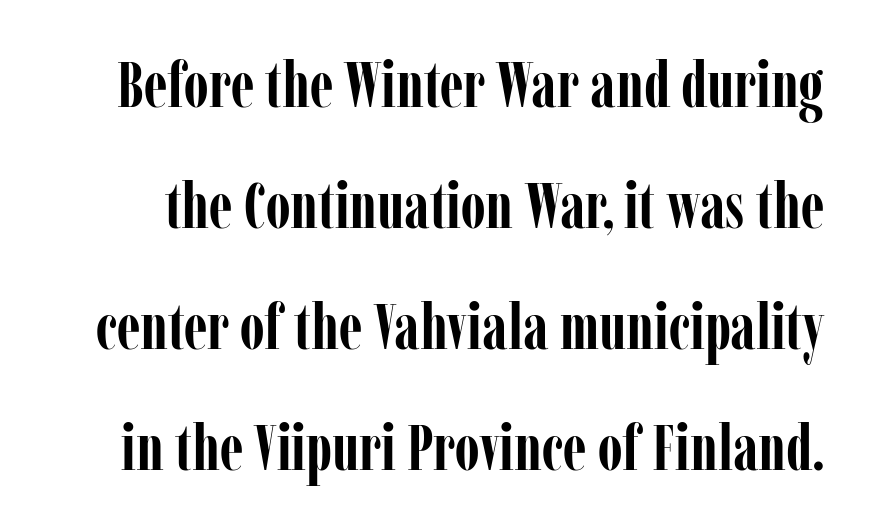
Q: Is the text bold? A: Yes.
Q: Is the text italic (slanted)? A: No, it is upright.
Q: Is the typeface a serif or a sans-serif typeface? A: Serif.
Q: Is the text underlined? A: No.
Q: Is the spacing between letters normal or unusually wide? A: Normal.
Q: Width (condensed, normal, or wide)? A: Condensed.
Q: Stroke contrast? A: Low.
Q: x-height? A: Medium.
Q: Monospaced? A: No.
